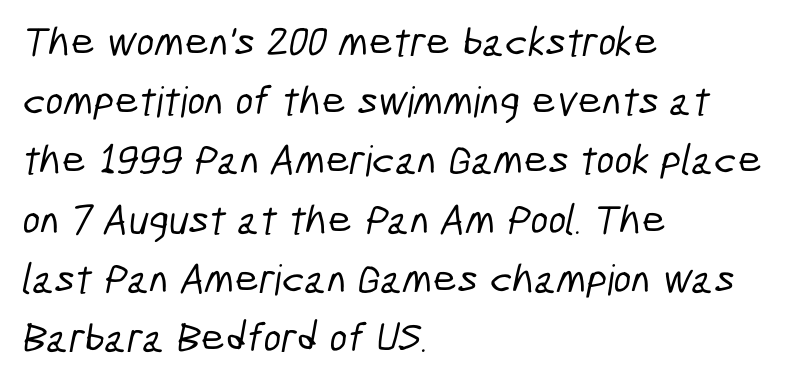
Short and long lines alike share a common starting point at left. These lines are rendered in a variable-pitch font. What kind of face is this? One without serifs — a sans. Regular leading.
